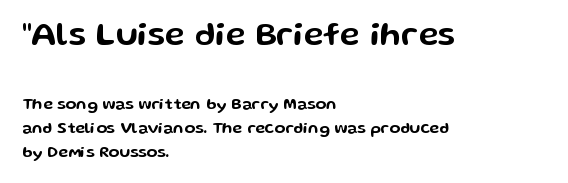
Whoever set this chose a conventional vertical rhythm. This layout puts the oversized block above and the modest block below. The letters sit at their default tracking, neither squeezed nor spread. The glyphs in this specimen are sans serif. The face used here is proportionally spaced, like ordinary book or web type.
